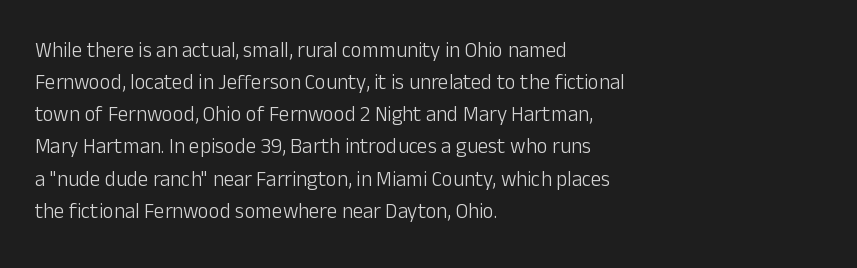
{"italic": "no", "bold": "no", "underline": "no", "align": "left", "line_spacing": "normal", "line_spacing_ratio": 1.53, "letter_spacing": "normal", "letter_spacing_em": 0.0, "glyph_px": 21}
